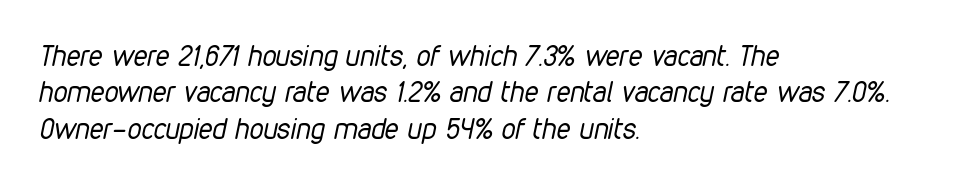
These lines keep a tight, regular rhythm from letter to letter. You could not count columns in this text — the font is proportionally spaced. Style check: oblique. The ragged edge is on the right, which tells us the setting is flush left. Underlining? Definitely not there.
